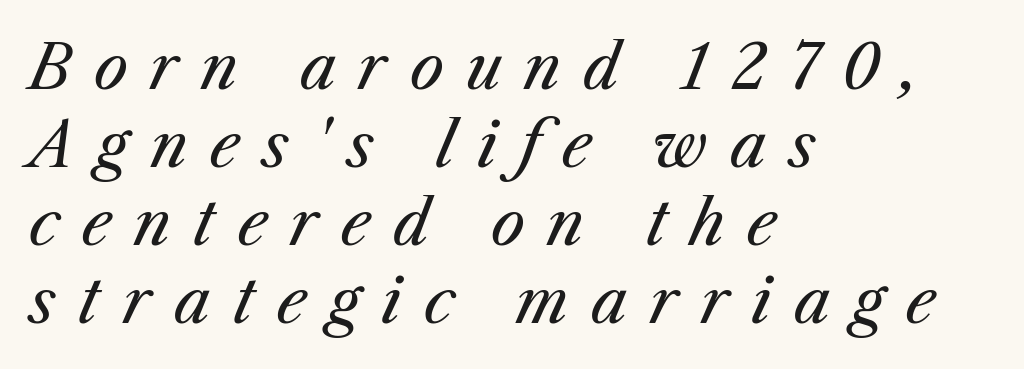
The image shows 61 px regular-weight type, italic (leaning right); set left-aligned, normal line spacing (1.28x), unusually wide letter spacing (+0.37 em), not underlined; medium stroke contrast and a medium x-height.
